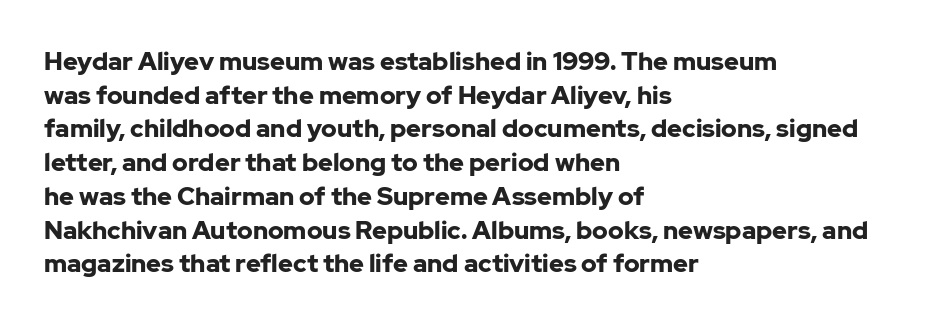
Students, note that the glyphs here touch the page at normal intervals. Chunky letters — that's bold for sure. Descenders are the only things crossing below the line. Notice how the passage keeps a crisp vertical edge on the left only.
